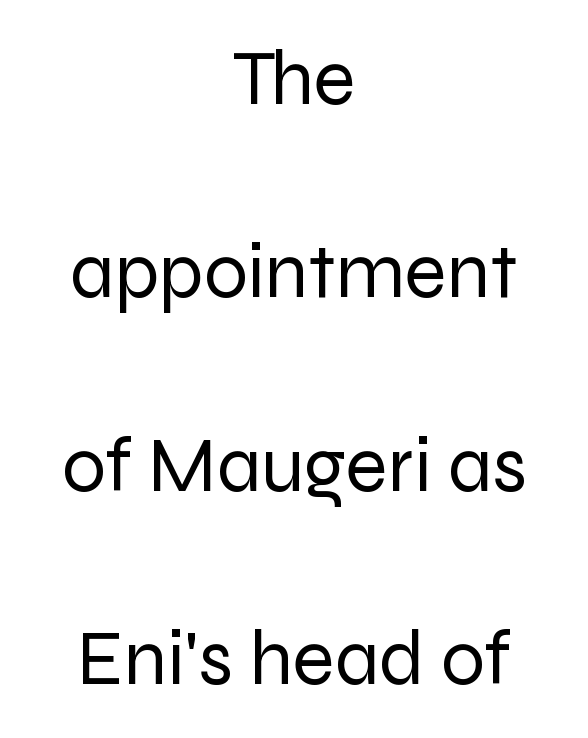
Q: Is the text bold? A: No.
Q: Is the text italic (slanted)? A: No, it is upright.
Q: Is the typeface a serif or a sans-serif typeface? A: Sans-serif.
Q: Is the text underlined? A: No.
Q: How is the paragraph aligned? A: Centered.
Q: Is the spacing between letters normal or unusually wide? A: Normal.
Q: Is the spacing between lines tight, normal or loose? A: Loose.
Q: Width (condensed, normal, or wide)? A: Normal.
Q: Stroke contrast? A: Low.
Q: x-height? A: Medium.
Q: Monospaced? A: No.
